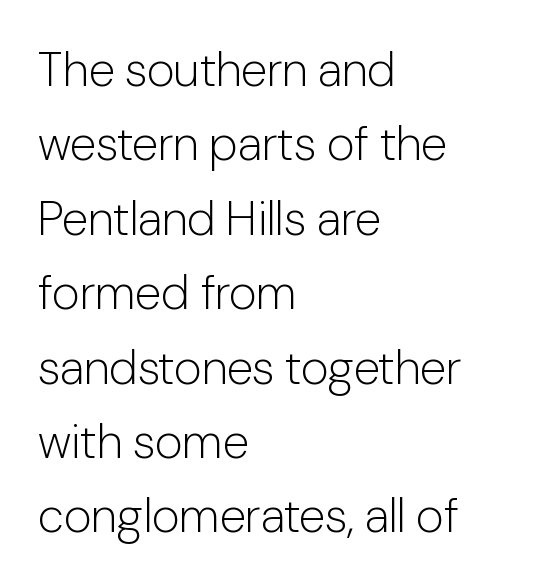
The image shows 48 px light sans-serif type, upright; set left-aligned, normal line spacing (1.55x), normal letter spacing, not underlined; low stroke contrast and a medium x-height.
